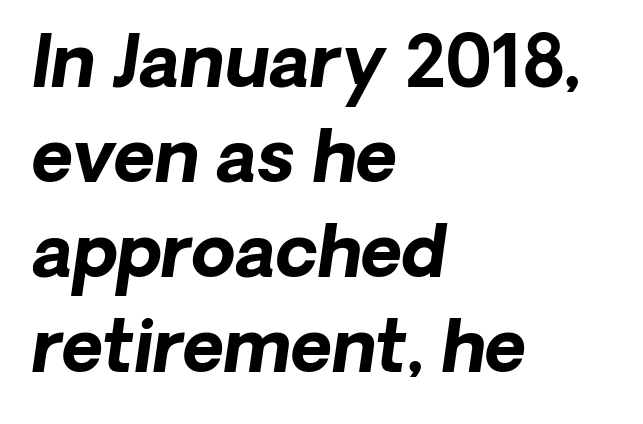
Q: Is the text bold? A: Yes.
Q: Is the text italic (slanted)? A: Yes, it leans right by about 8 degrees.
Q: Is the text underlined? A: No.
Q: How is the paragraph aligned? A: Left-aligned.
Q: Is the spacing between letters normal or unusually wide? A: Normal.
Q: Is the spacing between lines tight, normal or loose? A: Normal.
Q: Width (condensed, normal, or wide)? A: Normal.
Q: Stroke contrast? A: Low.
Q: x-height? A: Medium.
Q: Monospaced? A: No.
